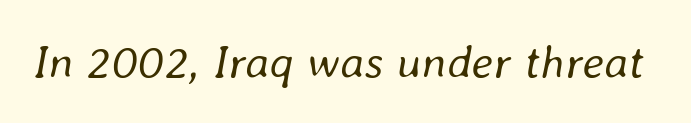
{"italic": "yes", "lean": "right", "slant_degrees": 8, "bold": "no", "weight": "regular", "width": "normal", "stroke_contrast": "low", "x_height": "medium", "monospaced": "no", "underline": "no", "letter_spacing": "normal", "letter_spacing_em": 0.0, "glyph_px": 47}
